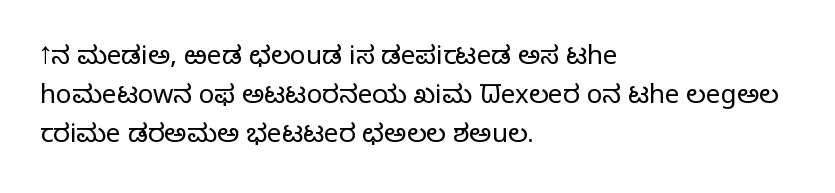
The image shows 26 px text type, upright; set left-aligned, normal line spacing (1.5x), normal letter spacing, not underlined.
